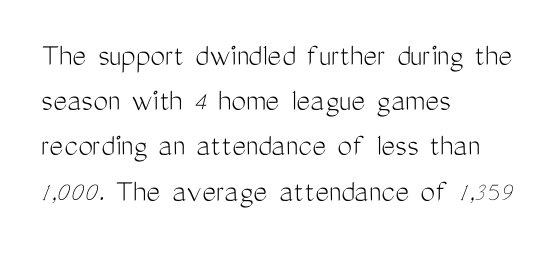
{"serif": "no", "italic": "no", "bold": "no", "weight": "light", "width": "condensed", "stroke_contrast": "medium", "x_height": "medium", "monospaced": "no", "underline": "no", "align": "left", "line_spacing": "normal", "line_spacing_ratio": 1.37, "letter_spacing": "normal", "letter_spacing_em": 0.0, "glyph_px": 33}
